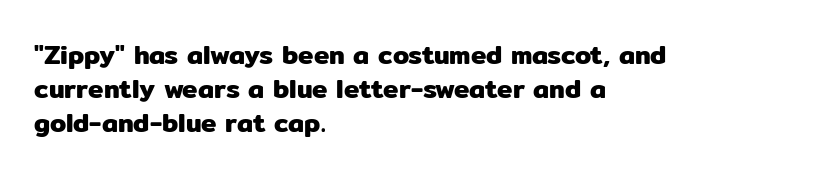
The passage is arranged the way most books set body copy — flush left. This is roman type, the default non-slanted kind. The rows are spaced the way most documents space them. The letterforms sit shoulder to shoulder at normal distance. Honestly, there is no underline to notice here at all.
